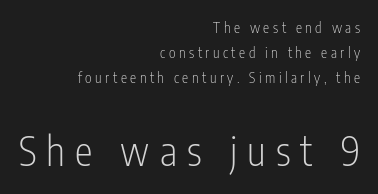
{"serif": "no", "italic": "no", "bold": "no", "weight": "light", "width": "condensed", "stroke_contrast": "low", "x_height": "medium", "monospaced": "no", "underline": "no", "align": "right", "line_spacing_ratio": 1.77, "letter_spacing": "wide", "letter_spacing_em": 0.25, "larger_block": "second", "size_ratio": 2.86, "glyph_px": 40}
